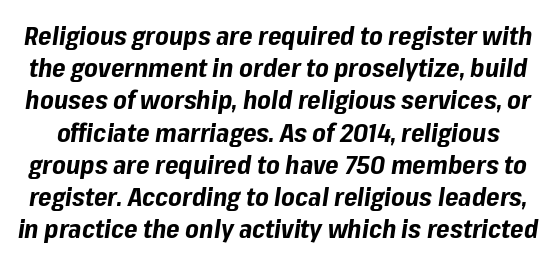
{"italic": "yes", "lean": "right", "slant_degrees": 8, "bold": "yes", "underline": "no", "line_spacing_ratio": 1.24, "letter_spacing": "normal", "letter_spacing_em": 0.0, "glyph_px": 26}
